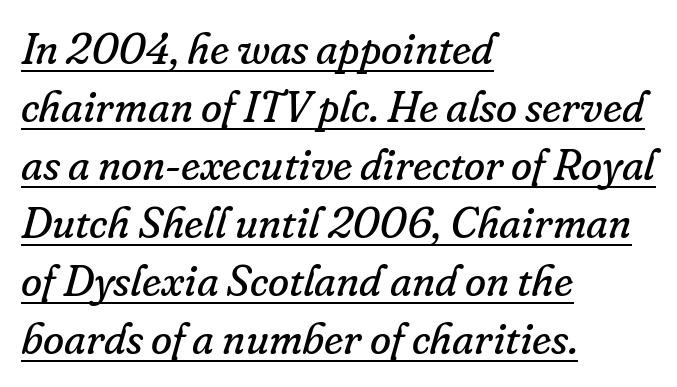
Q: Is the text bold? A: No.
Q: Is the text italic (slanted)? A: Yes, it leans right by about 16 degrees.
Q: Is the typeface a serif or a sans-serif typeface? A: Serif.
Q: Is the text underlined? A: Yes.
Q: How is the paragraph aligned? A: Left-aligned.
Q: Is the spacing between letters normal or unusually wide? A: Normal.
Q: Is the spacing between lines tight, normal or loose? A: Normal.
Q: Width (condensed, normal, or wide)? A: Normal.
Q: Stroke contrast? A: Low.
Q: x-height? A: Small.
Q: Monospaced? A: No.
